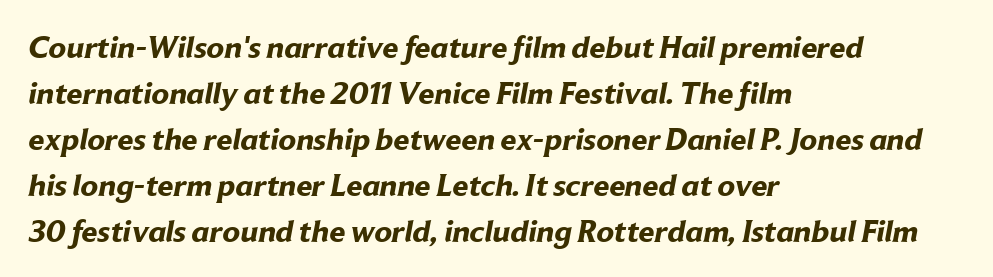
Has an underline been added? It has not. Nope, no serifs anywhere on these letters. Think of a printed novel: that variable character pitch is what you see here. The line texture is even and compact thanks to regular tracking. Whoever set this chose a conventional vertical rhythm.
